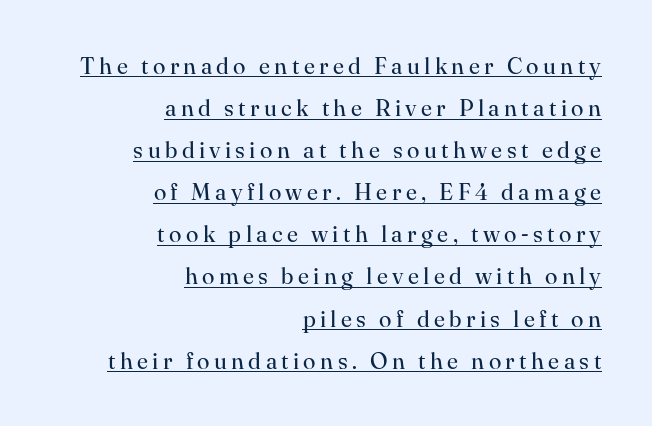
This rendering uses right alignment, leaving the left contour irregular. Letters have the restrained weight of plain body copy at most. Beneath each row of characters lies a ruled line. Ascenders rise straight up at ninety degrees.
